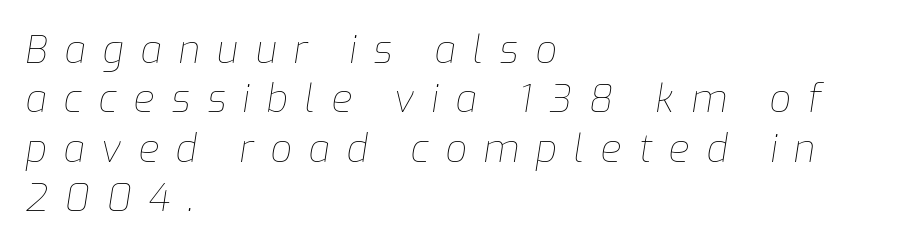
The letters look calm and open, with moderate or lighter stems. How would I describe the line gaps? Plain and ordinary. The string is rendered with underlining switched off. Here the designer chose a conventional face with non-uniform glyph widths. Spacing between characters has been opened up far beyond the box default.
